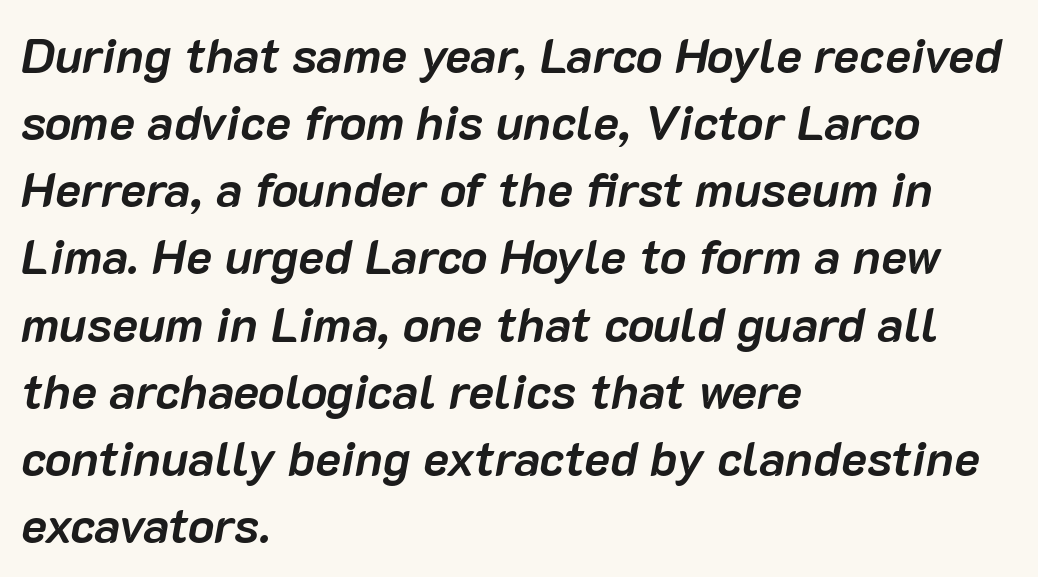
Q: Is the text bold? A: Yes.
Q: Is the text italic (slanted)? A: Yes, it leans right by about 10 degrees.
Q: Is the text underlined? A: No.
Q: How is the paragraph aligned? A: Left-aligned.
Q: Is the spacing between letters normal or unusually wide? A: Normal.
Q: Is the spacing between lines tight, normal or loose? A: Normal.
Q: Width (condensed, normal, or wide)? A: Normal.
Q: Stroke contrast? A: Low.
Q: x-height? A: Medium.
Q: Monospaced? A: No.
